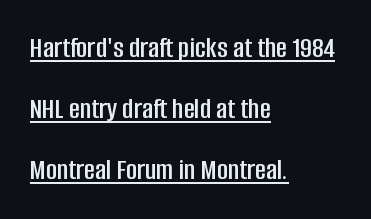
The image shows 30 px condensed sans-serif type, upright; set left-aligned, loose line spacing (2.04x), normal letter spacing, underlined; low stroke contrast and a large x-height.
